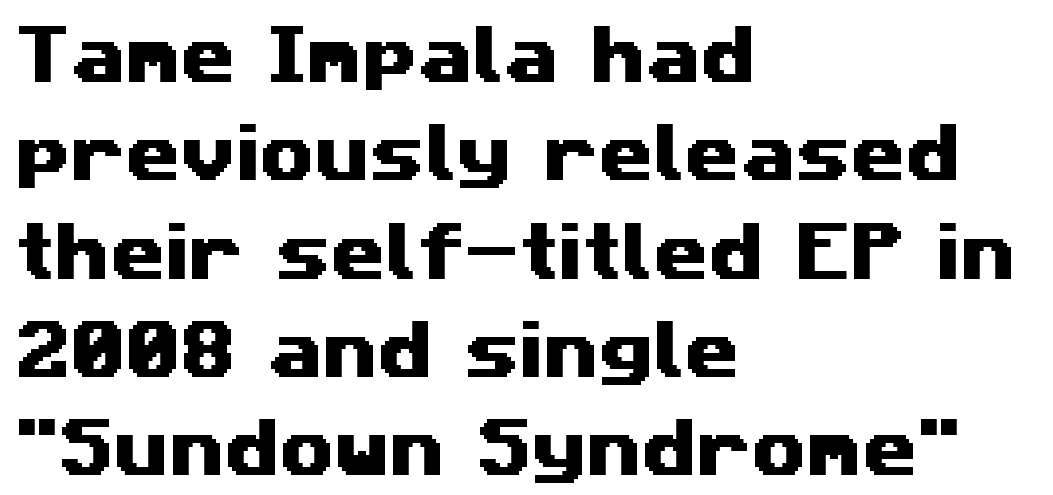
Q: Is the typeface a serif or a sans-serif typeface? A: Sans-serif.
Q: Is the text underlined? A: No.
Q: How is the paragraph aligned? A: Left-aligned.
Q: Is the spacing between letters normal or unusually wide? A: Normal.
Q: Is the spacing between lines tight, normal or loose? A: Normal.
Q: Width (condensed, normal, or wide)? A: Wide.
Q: Stroke contrast? A: Medium.
Q: x-height? A: Medium.
Q: Monospaced? A: No.
